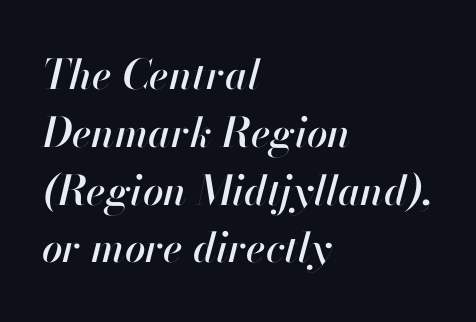
The image shows 41 px text type, italic (leaning right); set left-aligned, normal line spacing (1.41x), normal letter spacing, not underlined; high stroke contrast and a small x-height.
